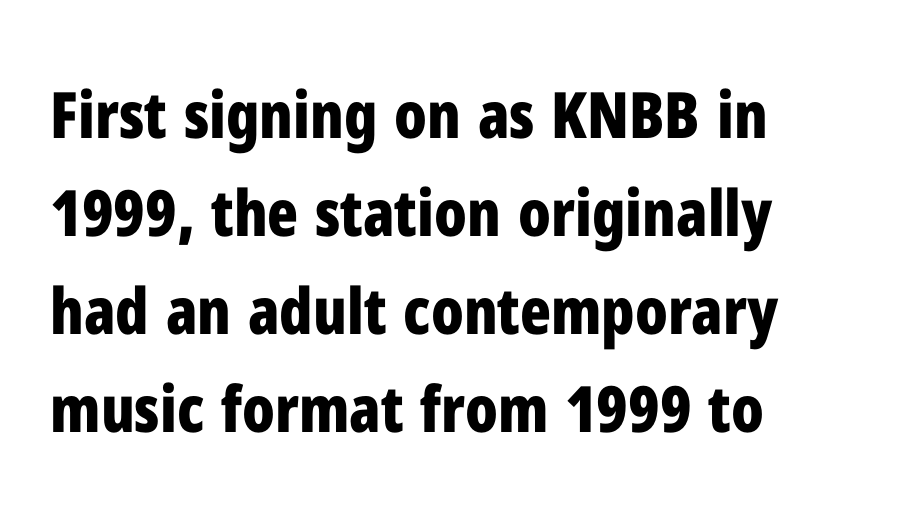
The image shows 64 px bold, condensed sans-serif type, upright; set left-aligned, normal line spacing (1.53x), normal letter spacing, not underlined; low stroke contrast and a medium x-height.
